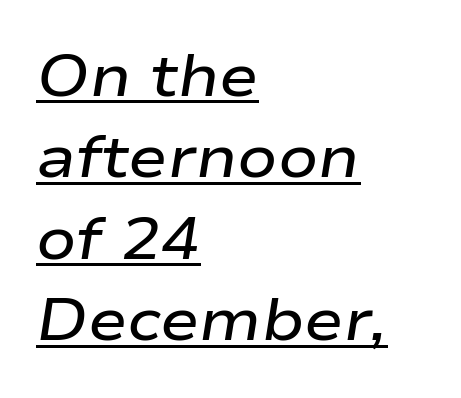
Q: Is the text bold? A: Semi-bold.
Q: Is the text italic (slanted)? A: Yes, it leans right by about 9 degrees.
Q: Is the text underlined? A: Yes.
Q: How is the paragraph aligned? A: Left-aligned.
Q: Is the spacing between letters normal or unusually wide? A: Normal.
Q: Is the spacing between lines tight, normal or loose? A: Normal.
Q: Width (condensed, normal, or wide)? A: Wide.
Q: Stroke contrast? A: Low.
Q: x-height? A: Medium.
Q: Monospaced? A: No.
